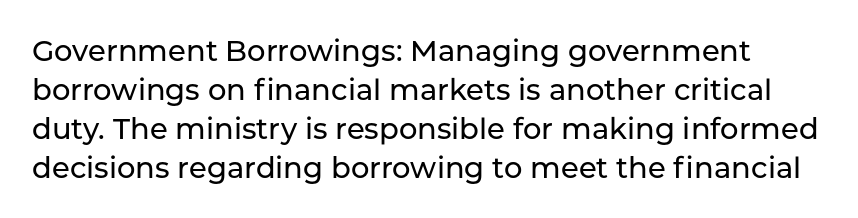
Quick note: not italic, upright. Caption: standard tracking, unaltered. Classification — sans serif. Leading matches the norm, producing a regular column.
